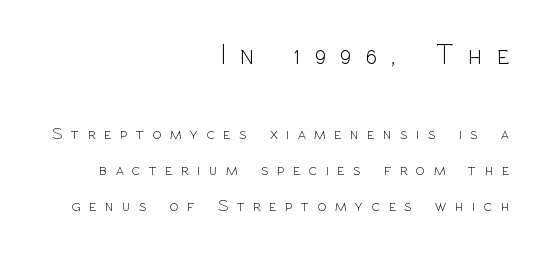
{"serif": "no", "italic": "no", "bold": "no", "weight": "light", "width": "normal", "x_height": "medium", "monospaced": "no", "underline": "no", "align": "right", "line_spacing": "loose", "line_spacing_ratio": 2.12, "letter_spacing": "wide", "letter_spacing_em": 0.5, "larger_block": "first", "size_ratio": 1.71, "glyph_px": 29}
